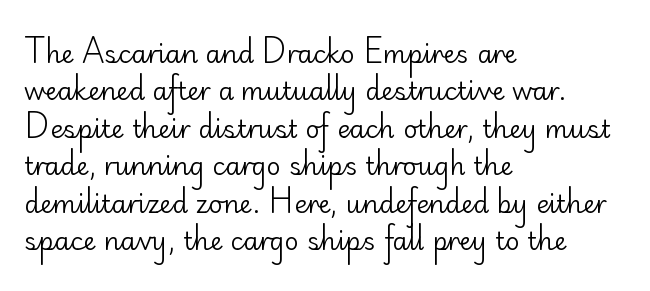
{"italic": "no", "bold": "no", "underline": "no", "align": "left", "line_spacing": "normal", "line_spacing_ratio": 1.5, "letter_spacing": "normal", "letter_spacing_em": 0.0, "glyph_px": 25}
